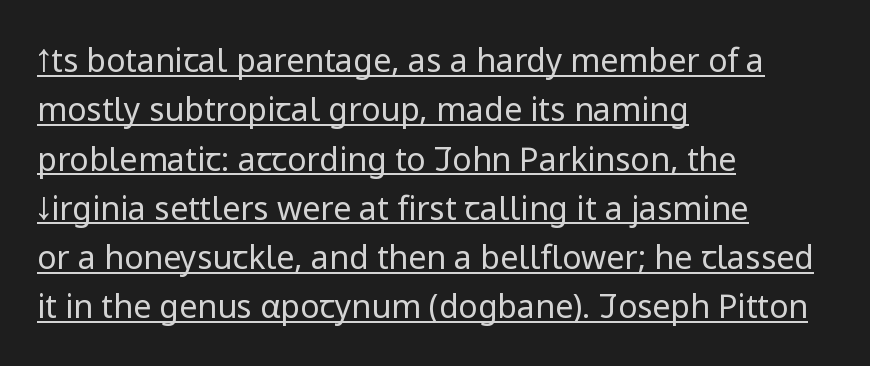
Q: Is the text bold? A: No.
Q: Is the text italic (slanted)? A: No, it is upright.
Q: Is the typeface a serif or a sans-serif typeface? A: Sans-serif.
Q: Is the text underlined? A: Yes.
Q: How is the paragraph aligned? A: Left-aligned.
Q: Is the spacing between letters normal or unusually wide? A: Normal.
Q: Is the spacing between lines tight, normal or loose? A: Normal.
Q: Width (condensed, normal, or wide)? A: Normal.
Q: Stroke contrast? A: Low.
Q: x-height? A: Medium.
Q: Monospaced? A: No.
